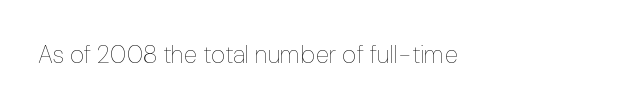
The image shows 25 px text type, upright; set normal letter spacing, not underlined.
